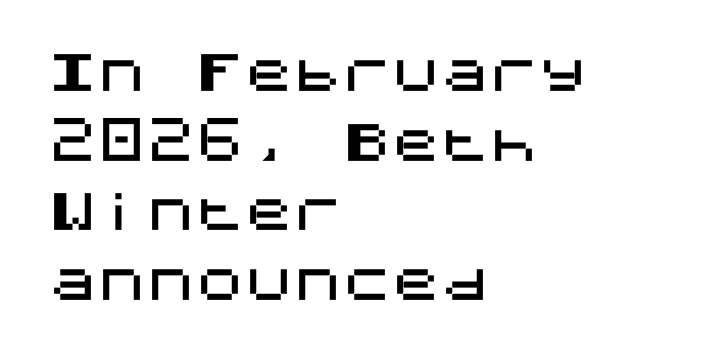
Q: Is the text italic (slanted)? A: No, it is upright.
Q: Is the typeface a serif or a sans-serif typeface? A: Sans-serif.
Q: Is the text underlined? A: No.
Q: How is the paragraph aligned? A: Left-aligned.
Q: Is the spacing between letters normal or unusually wide? A: Normal.
Q: Is the spacing between lines tight, normal or loose? A: Normal.
Q: Width (condensed, normal, or wide)? A: Normal.
Q: Stroke contrast? A: Medium.
Q: x-height? A: Large.
